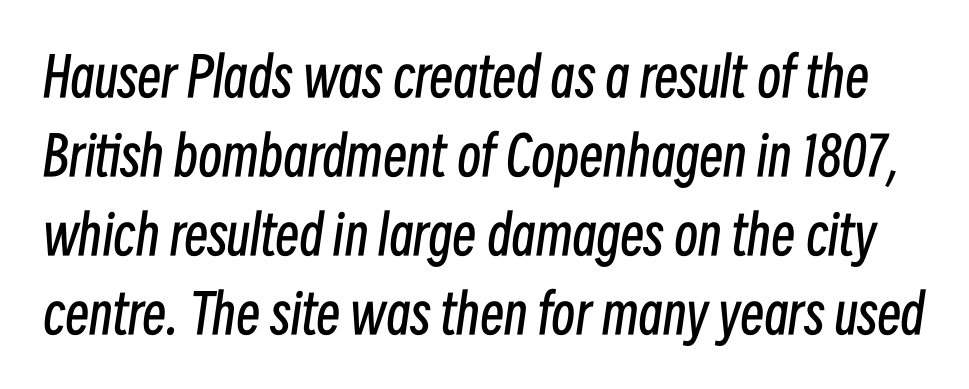
{"italic": "yes", "lean": "right", "slant_degrees": 8, "bold": "no", "weight": "regular", "width": "condensed", "stroke_contrast": "low", "x_height": "medium", "monospaced": "no", "underline": "no", "line_spacing": "normal", "line_spacing_ratio": 1.46, "letter_spacing": "normal", "letter_spacing_em": 0.0, "glyph_px": 54}
